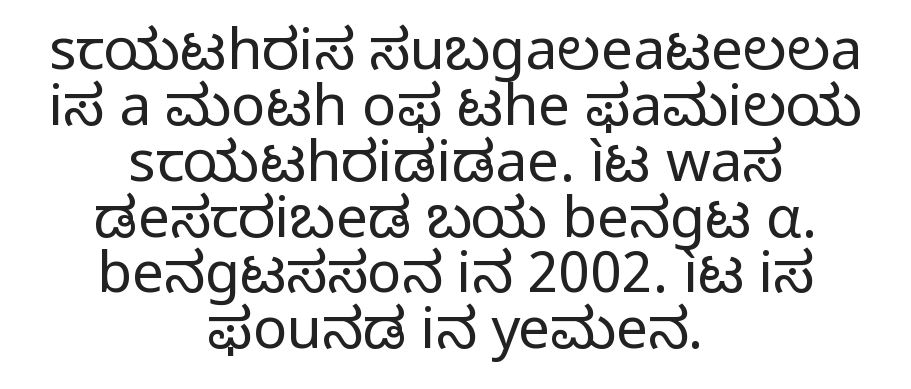
The image shows 57 px regular-weight sans-serif type, upright; set centered, tight line spacing (0.98x), normal letter spacing, not underlined; low stroke contrast and a medium x-height.
